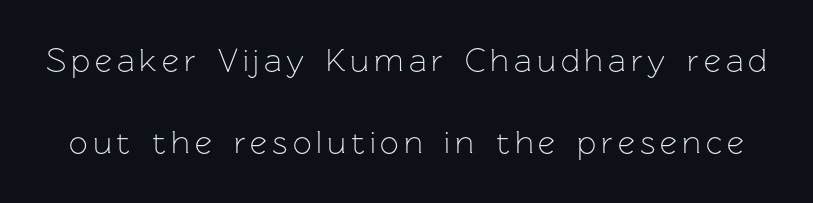
The image shows 33 px light sans-serif type, upright; set loose line spacing (2.49x), not underlined; low stroke contrast and a medium x-height.
